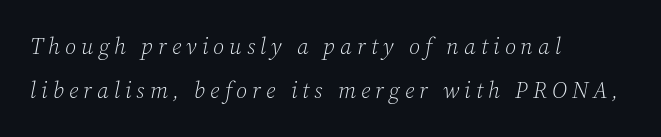
Q: Is the text bold? A: No.
Q: Is the text italic (slanted)? A: Yes, it leans right by about 12 degrees.
Q: Is the text underlined? A: No.
Q: How is the paragraph aligned? A: Left-aligned.
Q: Is the spacing between letters normal or unusually wide? A: Unusually wide.
Q: Is the spacing between lines tight, normal or loose? A: Loose.
